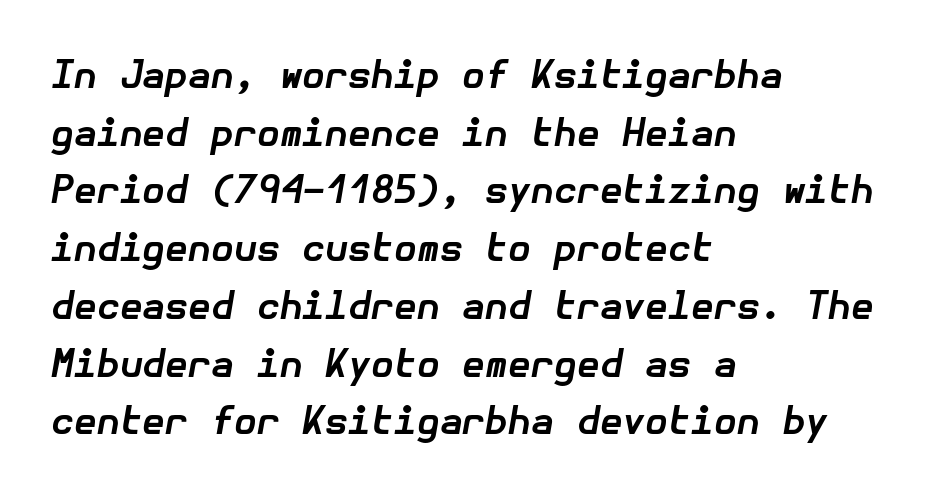
Q: Is the text bold? A: Yes.
Q: Is the text italic (slanted)? A: Yes, it leans right by about 10 degrees.
Q: Is the text underlined? A: No.
Q: How is the paragraph aligned? A: Left-aligned.
Q: Is the spacing between letters normal or unusually wide? A: Normal.
Q: Is the spacing between lines tight, normal or loose? A: Normal.
Q: Width (condensed, normal, or wide)? A: Normal.
Q: Stroke contrast? A: Low.
Q: x-height? A: Medium.
